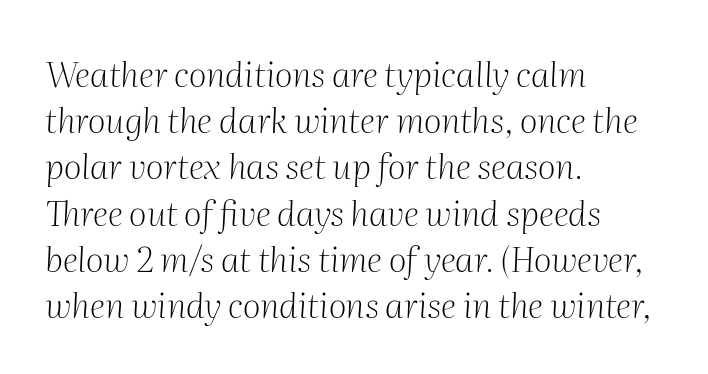
The image shows 35 px light serif type, italic (leaning right); set left-aligned, normal line spacing (1.32x), normal letter spacing, not underlined; medium stroke contrast and a medium x-height.
